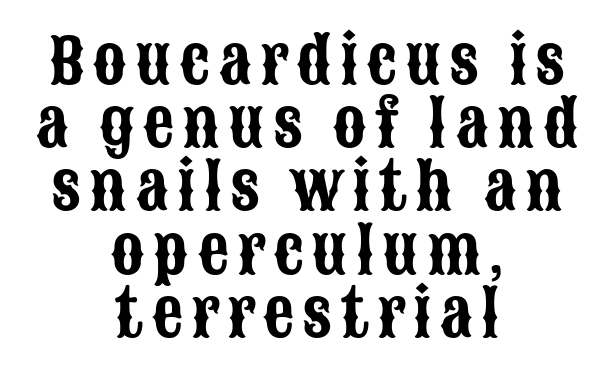
{"serif": "no", "italic": "no", "width": "condensed", "stroke_contrast": "low", "x_height": "large", "monospaced": "no", "underline": "no", "align": "center", "line_spacing": "tight", "line_spacing_ratio": 1.02, "glyph_px": 62}
